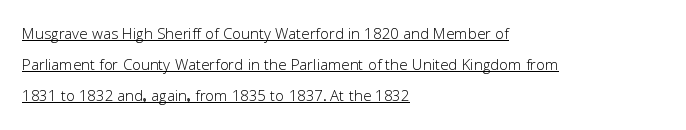
{"italic": "no", "bold": "no", "underline": "yes", "align": "left", "line_spacing": "normal", "line_spacing_ratio": 1.56, "letter_spacing": "normal", "letter_spacing_em": 0.0, "glyph_px": 20}
